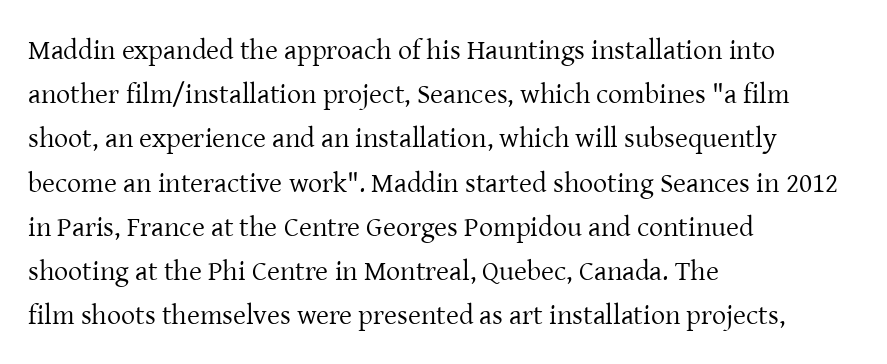
Italic? Not at all — the glyphs are vertical. Horizontally, the lines are justified to the leading edge only. No extra tracking has been applied to these lines. I'd call this a serif setting — the letters wear small feet.
